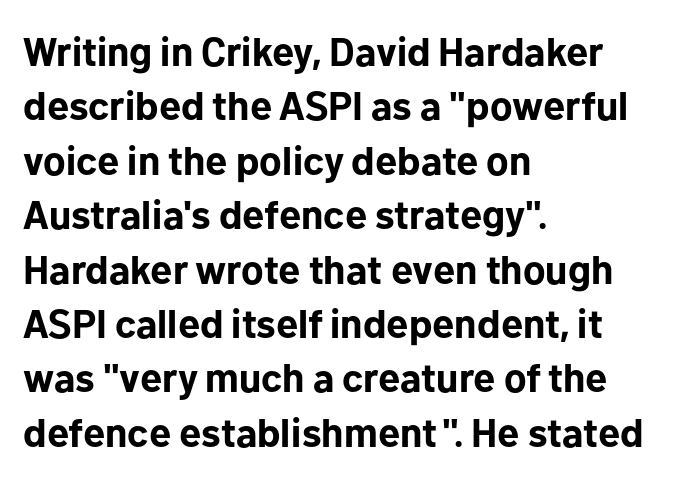
The paragraph has a hard left edge and a soft right edge. Here the glyphs are tracked normally, forming tight word shapes. Each letter keeps its own natural width here, so spacing adapts to shape. The typesetting leans heavy: a genuine bold. Does the type have serifs? No, each stem ends abruptly.
